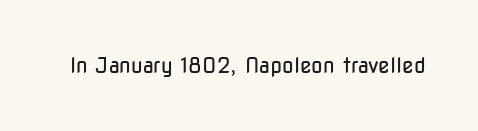
The image shows 21 px text type, upright; set normal letter spacing, not underlined.
